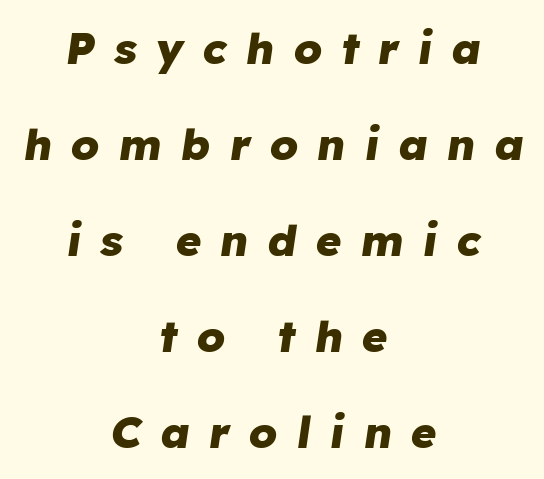
The image shows 44 px heavy type, italic (leaning right); set centered, loose line spacing (2.18x), unusually wide letter spacing (+0.43 em), not underlined; low stroke contrast and a medium x-height.
